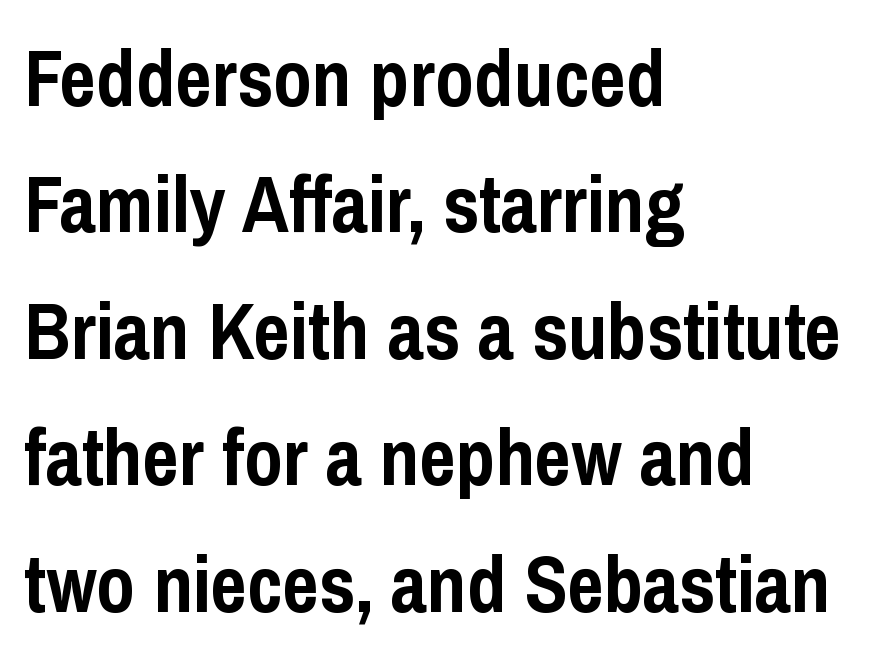
{"serif": "no", "italic": "no", "bold": "yes", "weight": "semibold", "width": "condensed", "stroke_contrast": "low", "x_height": "medium", "monospaced": "no", "underline": "no", "align": "left", "line_spacing": "normal", "line_spacing_ratio": 1.6, "letter_spacing": "normal", "letter_spacing_em": 0.0, "glyph_px": 79}
